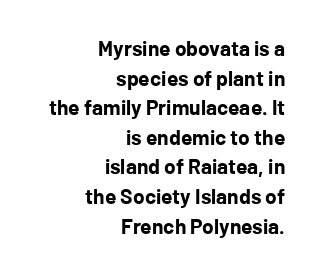
Q: Is the text bold? A: Yes.
Q: Is the text italic (slanted)? A: No, it is upright.
Q: Is the text underlined? A: No.
Q: How is the paragraph aligned? A: Right-aligned.
Q: Is the spacing between letters normal or unusually wide? A: Normal.
Q: Is the spacing between lines tight, normal or loose? A: Normal.
